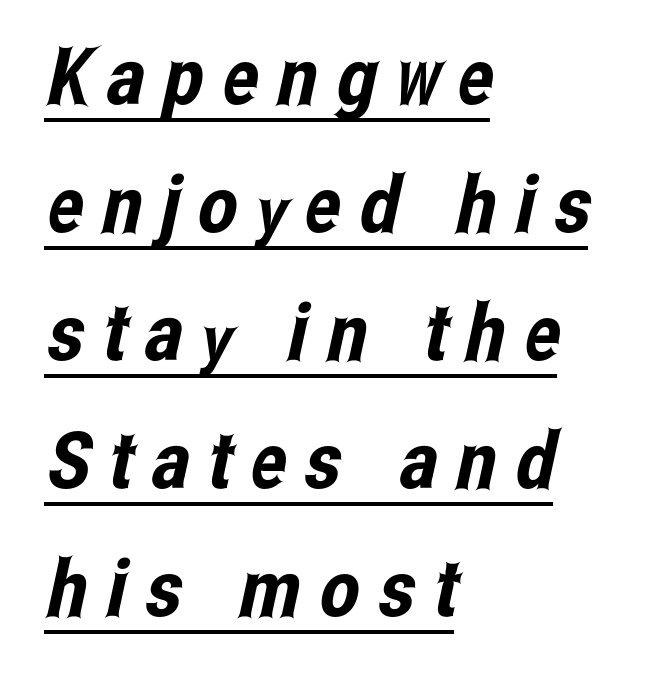
Q: Is the typeface a serif or a sans-serif typeface? A: Sans-serif.
Q: Is the text underlined? A: Yes.
Q: How is the paragraph aligned? A: Left-aligned.
Q: Is the spacing between letters normal or unusually wide? A: Unusually wide.
Q: Is the spacing between lines tight, normal or loose? A: Normal.
Q: Width (condensed, normal, or wide)? A: Condensed.
Q: Stroke contrast? A: Low.
Q: x-height? A: Medium.
Q: Monospaced? A: No.
